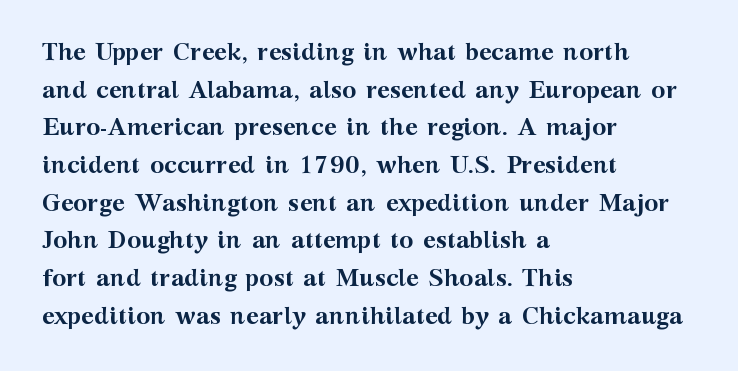
Heavy, bold letterforms. Quick note: underline off. The space between consecutive lines is moderate. This is roman type, the default non-slanted kind. The compositor pushed each line to the left boundary.
